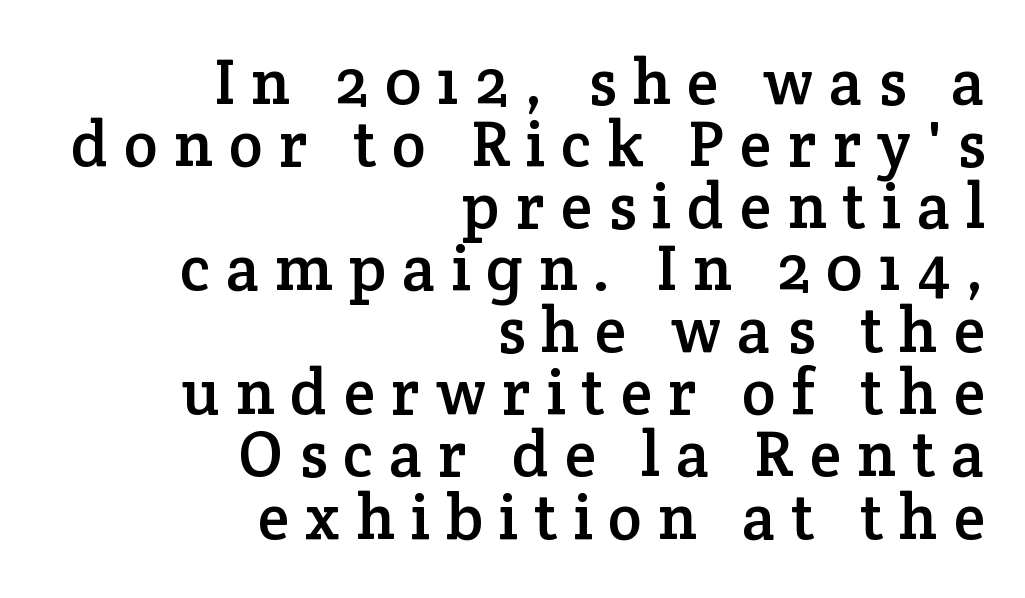
Q: Is the text italic (slanted)? A: No, it is upright.
Q: Is the typeface a serif or a sans-serif typeface? A: Serif.
Q: Is the text underlined? A: No.
Q: How is the paragraph aligned? A: Right-aligned.
Q: Is the spacing between letters normal or unusually wide? A: Unusually wide.
Q: Is the spacing between lines tight, normal or loose? A: Tight.
Q: Width (condensed, normal, or wide)? A: Normal.
Q: Stroke contrast? A: Low.
Q: x-height? A: Medium.
Q: Monospaced? A: No.
